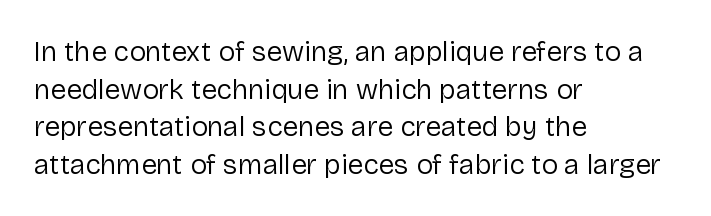
The image shows 28 px regular-weight sans-serif type, upright; set left-aligned, normal line spacing (1.34x), normal letter spacing, not underlined; low stroke contrast and a medium x-height.
